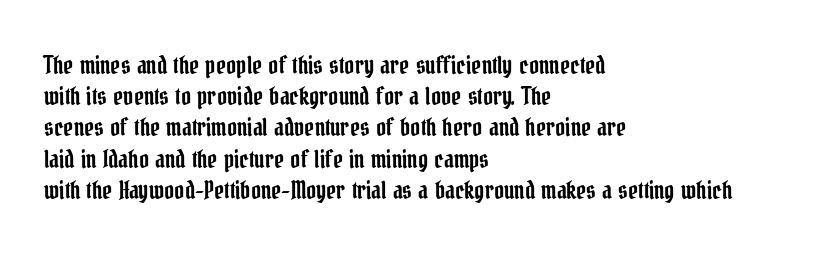
Does the copy run flush right? No — it runs flush left. The font's upright variant was chosen for this text. Descender tails drop into unmarked territory. Reading down the column, the eye jumps a familiar distance to each next line.
